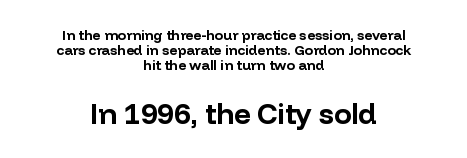
Q: Is the text bold? A: Yes.
Q: Is the text italic (slanted)? A: No, it is upright.
Q: Is the typeface a serif or a sans-serif typeface? A: Sans-serif.
Q: Is the text underlined? A: No.
Q: How is the paragraph aligned? A: Centered.
Q: Is the spacing between letters normal or unusually wide? A: Normal.
Q: Is the spacing between lines tight, normal or loose? A: Tight.
Q: Which block of text is set in a larger size, the first (top) or the second (bottom)? A: The second (bottom) one.
Q: Width (condensed, normal, or wide)? A: Normal.
Q: Stroke contrast? A: Low.
Q: x-height? A: Medium.
Q: Monospaced? A: No.
